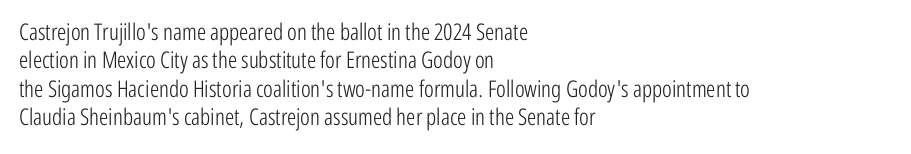
{"italic": "no", "bold": "no", "underline": "no", "align": "left", "line_spacing_ratio": 1.23, "letter_spacing": "normal", "letter_spacing_em": 0.0, "glyph_px": 23}
